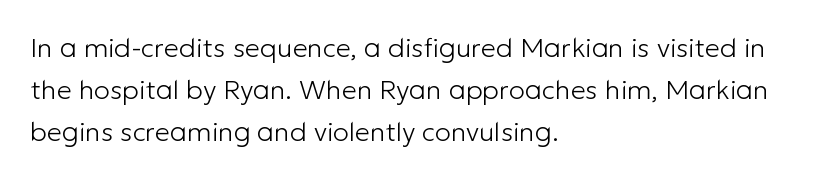
Q: Is the text bold? A: No.
Q: Is the text italic (slanted)? A: No, it is upright.
Q: Is the text underlined? A: No.
Q: How is the paragraph aligned? A: Left-aligned.
Q: Is the spacing between letters normal or unusually wide? A: Normal.
Q: Is the spacing between lines tight, normal or loose? A: Normal.
